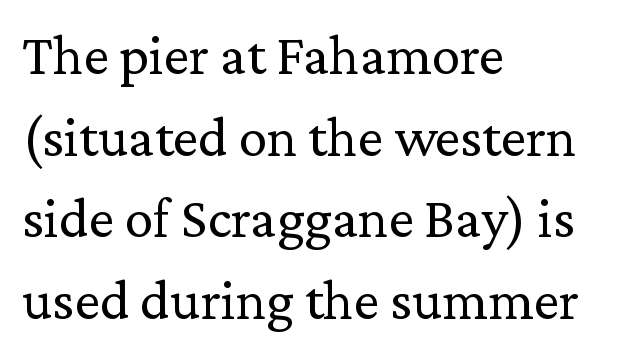
Q: Is the text bold? A: No.
Q: Is the text italic (slanted)? A: No, it is upright.
Q: Is the typeface a serif or a sans-serif typeface? A: Serif.
Q: Is the text underlined? A: No.
Q: How is the paragraph aligned? A: Left-aligned.
Q: Is the spacing between letters normal or unusually wide? A: Normal.
Q: Is the spacing between lines tight, normal or loose? A: Normal.
Q: Width (condensed, normal, or wide)? A: Normal.
Q: Stroke contrast? A: Low.
Q: x-height? A: Medium.
Q: Monospaced? A: No.
